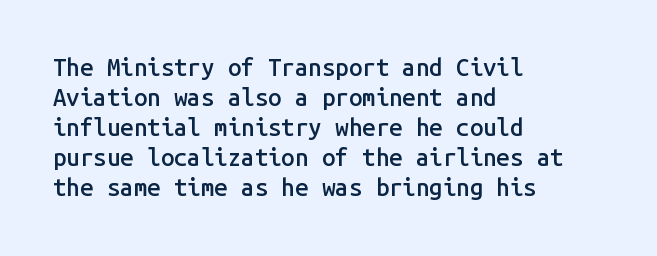
{"italic": "no", "bold": "semi", "underline": "no", "align": "left", "line_spacing": "normal", "line_spacing_ratio": 1.25, "letter_spacing": "normal", "letter_spacing_em": 0.0, "glyph_px": 24}
